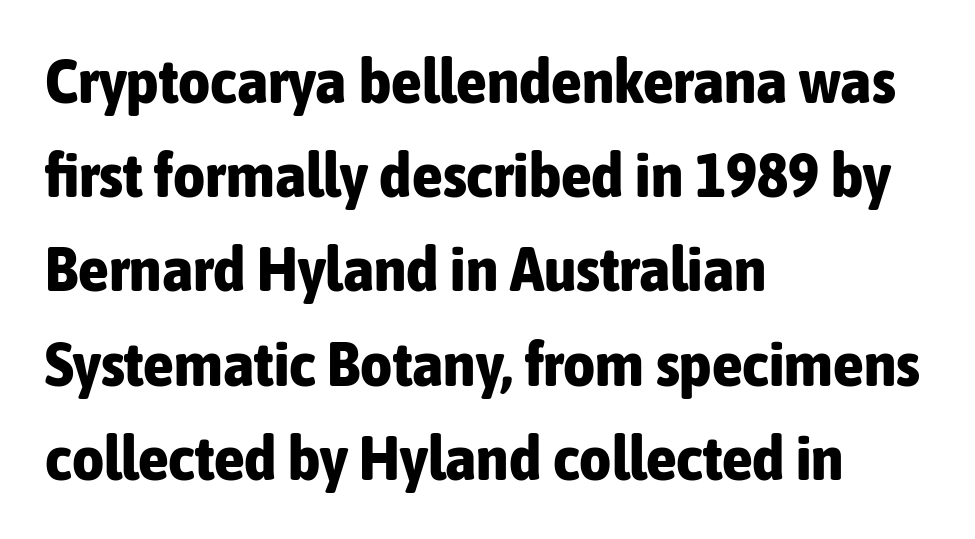
Q: Is the text bold? A: Yes.
Q: Is the text italic (slanted)? A: No, it is upright.
Q: Is the typeface a serif or a sans-serif typeface? A: Sans-serif.
Q: Is the text underlined? A: No.
Q: How is the paragraph aligned? A: Left-aligned.
Q: Is the spacing between letters normal or unusually wide? A: Normal.
Q: Is the spacing between lines tight, normal or loose? A: Normal.
Q: Width (condensed, normal, or wide)? A: Condensed.
Q: Stroke contrast? A: Low.
Q: x-height? A: Medium.
Q: Monospaced? A: No.
